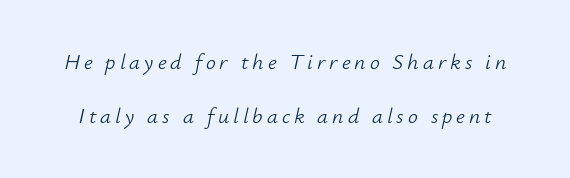
Q: Is the text bold? A: No.
Q: Is the text italic (slanted)? A: Yes, it leans right by about 12 degrees.
Q: Is the text underlined? A: No.
Q: Is the spacing between lines tight, normal or loose? A: Loose.
